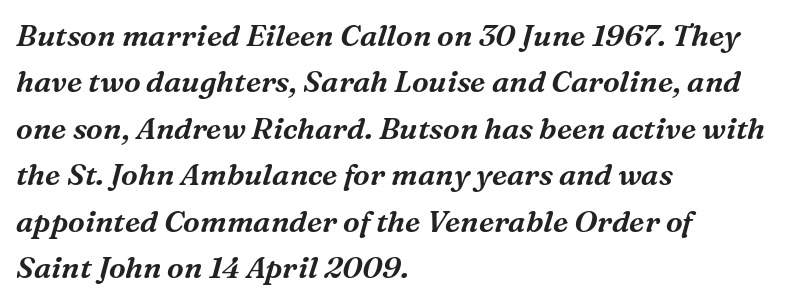
Q: Is the text italic (slanted)? A: Yes, it leans right by about 16 degrees.
Q: Is the typeface a serif or a sans-serif typeface? A: Serif.
Q: Is the text underlined? A: No.
Q: How is the paragraph aligned? A: Left-aligned.
Q: Is the spacing between letters normal or unusually wide? A: Normal.
Q: Is the spacing between lines tight, normal or loose? A: Normal.
Q: Width (condensed, normal, or wide)? A: Normal.
Q: Stroke contrast? A: Medium.
Q: x-height? A: Medium.
Q: Monospaced? A: No.
